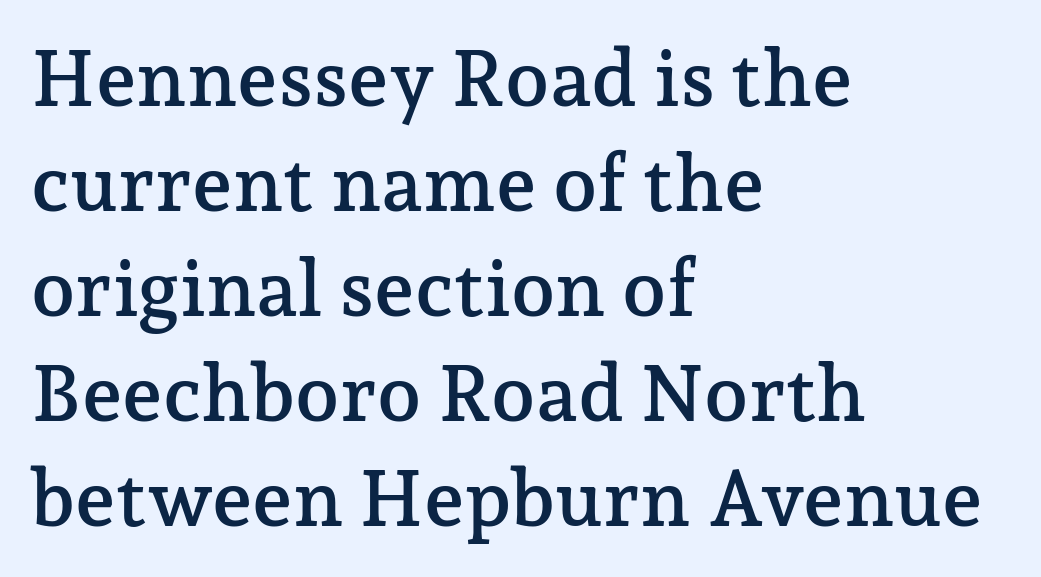
Is this a sans? No — the strokes have serifs. Compared with typical paragraphs, the rows here are spaced about the same. There is no visible air inserted between adjacent glyphs. The area under the type is left untouched.
